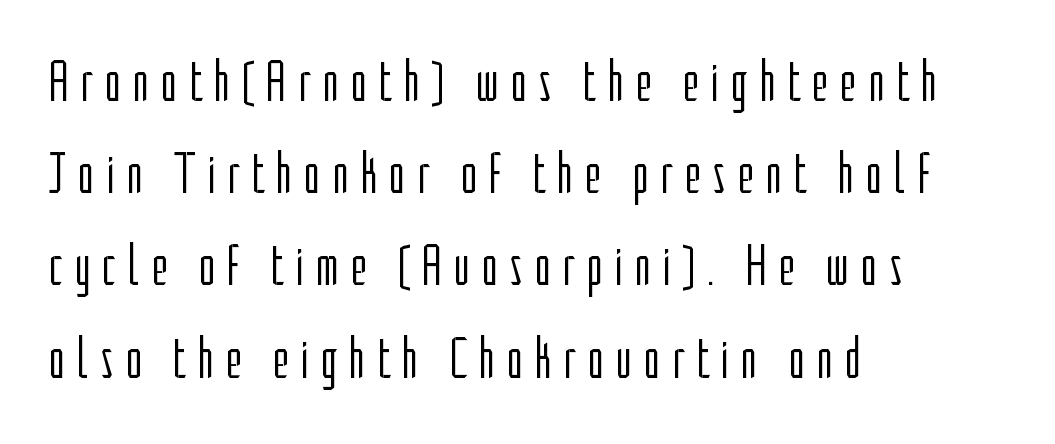
The image shows 58 px light, condensed sans-serif type, upright; set left-aligned, normal line spacing (1.59x), not underlined; low stroke contrast and a medium x-height.
